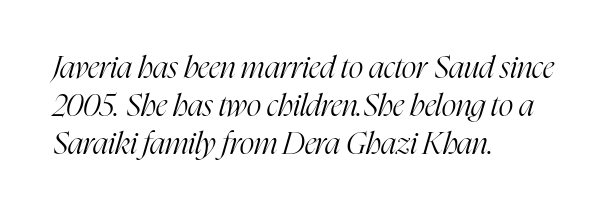
This sample has the flowing, uneven cadence of proportional lettering. Between one letter and the next there's only the usual sliver of space. Reading down the block, your eye returns to a fixed left position each line. The typesetting does not lean heavy: it is not bold. The space directly below the letters is spotless.
